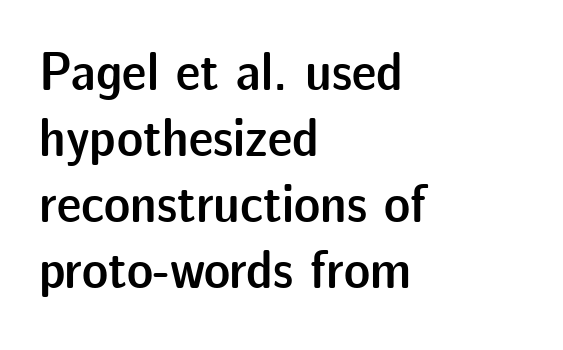
{"serif": "no", "italic": "no", "bold": "semi", "weight": "semibold", "width": "normal", "stroke_contrast": "low", "x_height": "medium", "monospaced": "no", "underline": "no", "align": "left", "line_spacing_ratio": 1.2, "letter_spacing": "normal", "letter_spacing_em": 0.0, "glyph_px": 55}
